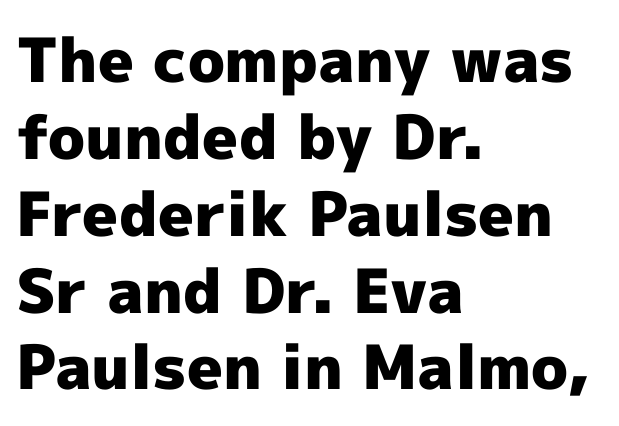
The image shows 61 px heavy sans-serif type, upright; set left-aligned, normal line spacing (1.26x), normal letter spacing, not underlined; a medium x-height.
